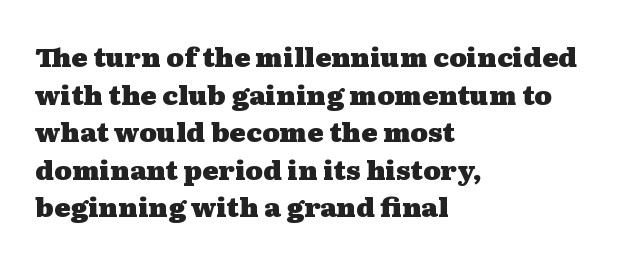
The image shows 27 px bold type, upright; set left-aligned, normal line spacing (1.39x), normal letter spacing, not underlined.
